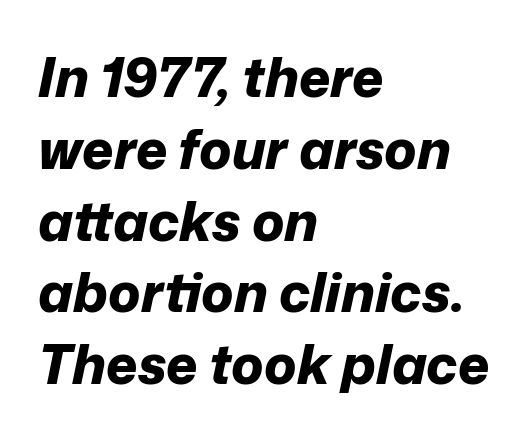
The image shows 54 px bold type, italic (leaning right); set left-aligned, normal line spacing (1.33x), normal letter spacing, not underlined; low stroke contrast and a medium x-height.
